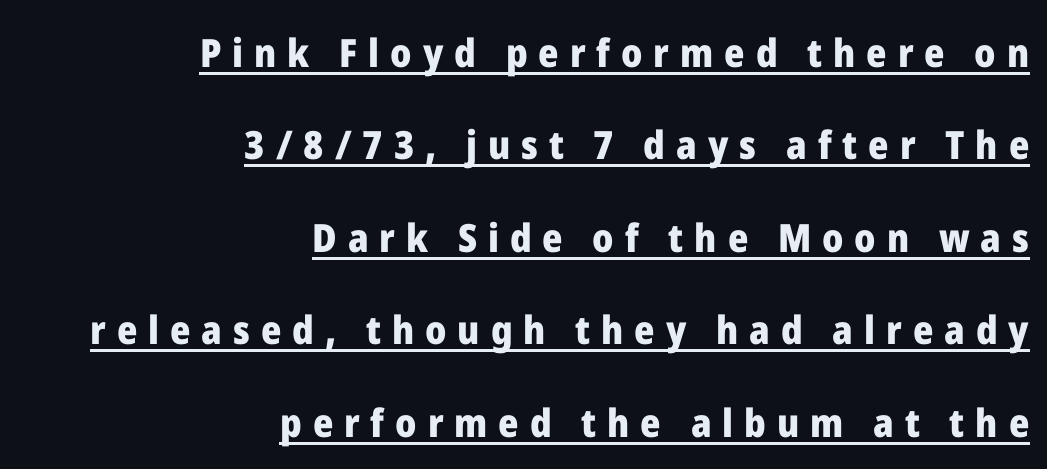
These lines stack with their right ends in a neat column. Like a heading marked for emphasis, these lines bear an underscore. The typesetting leans heavy: a genuine bold. A typesetter would call this leading open, well beyond the default. This is the regular roman posture of the typeface.
